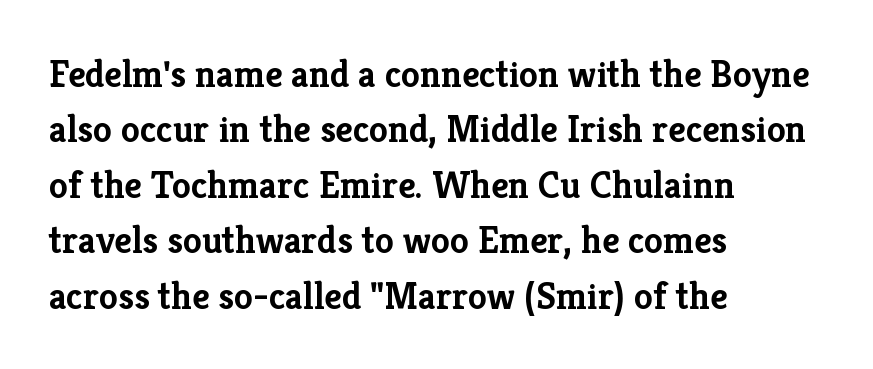
If you measured baseline to baseline, you'd find a middling distance. Bare-footed words on every line. Characters remain perfectly vertical along every line. Look at the stroke-to-counter ratio: heavy, a bold. Small tapered or slab feet sit at the stroke ends, so this counts as serif.
